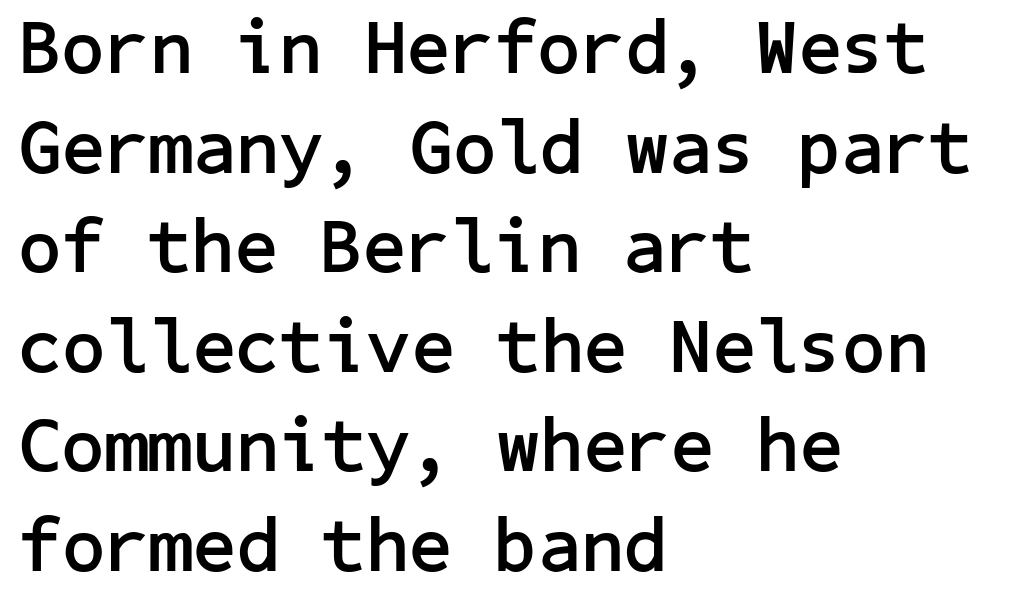
This is sans-serif lettering, the kind often seen on screens and signage. Every row of glyphs begins at an identical x-position on the left. Successive baselines arrive at the customary interval. You could call the tracking neutral — neither tight nor loose. Descender tails drop into unmarked territory. The specimen reads as upright at a glance.
